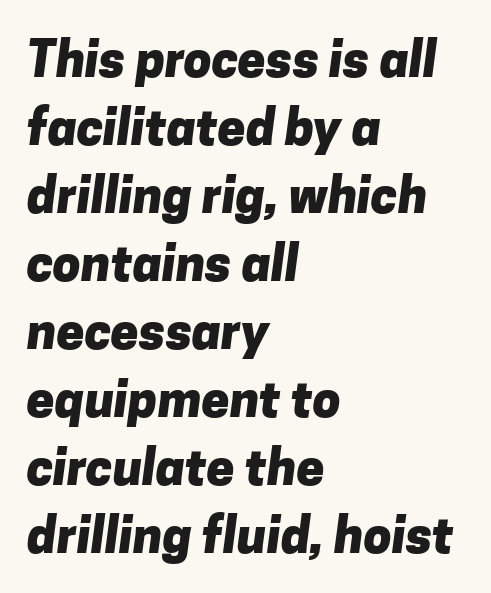
Q: Is the text bold? A: Yes.
Q: Is the typeface a serif or a sans-serif typeface? A: Sans-serif.
Q: Is the text underlined? A: No.
Q: How is the paragraph aligned? A: Left-aligned.
Q: Is the spacing between letters normal or unusually wide? A: Normal.
Q: Is the spacing between lines tight, normal or loose? A: Normal.
Q: Width (condensed, normal, or wide)? A: Normal.
Q: Stroke contrast? A: Low.
Q: x-height? A: Medium.
Q: Monospaced? A: No.
